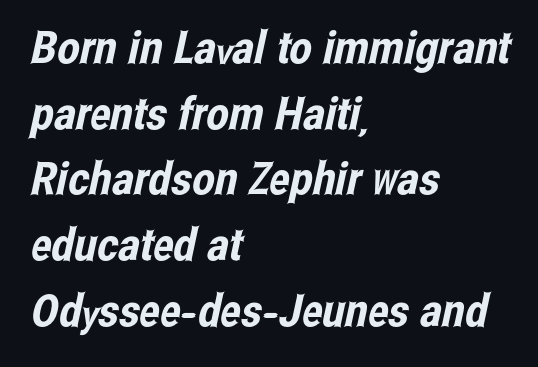
The image shows 45 px condensed sans-serif type; set left-aligned, normal line spacing (1.46x), normal letter spacing, not underlined; low stroke contrast and a medium x-height.
